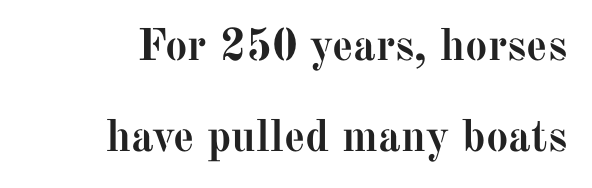
Letterform terminals end in serifs throughout the passage. Underlining? Definitely not there. One glance says open: line gaps are wider than usual. Upright lettering throughout. Words appear dense and cohesive because spacing is normal. The rendering uses natural spacing where letterforms have individual widths.
